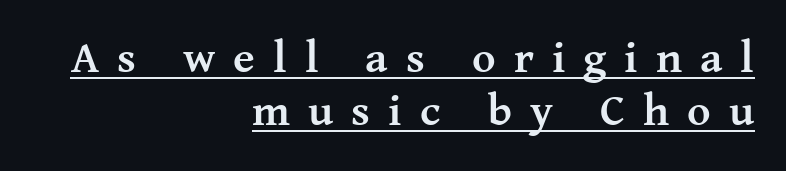
Emphasis is given by a line drawn under the lettering. These lines are set flush right with a ragged left edge. Tracking value appears strongly positive — letters spread wide. Italic? Not at all — the glyphs are vertical.
